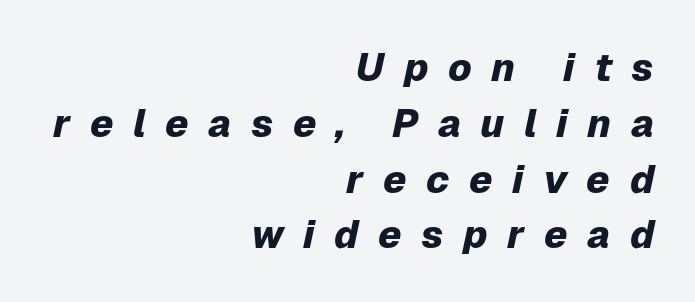
Q: Is the text bold? A: Yes.
Q: Is the text italic (slanted)? A: Yes, it leans right by about 12 degrees.
Q: Is the text underlined? A: No.
Q: How is the paragraph aligned? A: Right-aligned.
Q: Is the spacing between letters normal or unusually wide? A: Unusually wide.
Q: Is the spacing between lines tight, normal or loose? A: Normal.
Q: Width (condensed, normal, or wide)? A: Normal.
Q: Stroke contrast? A: Low.
Q: x-height? A: Medium.
Q: Monospaced? A: No.
